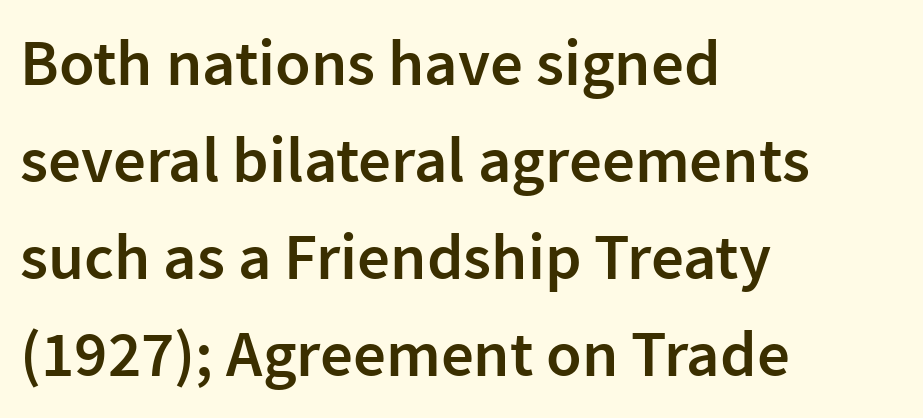
Q: Is the text bold? A: Semi-bold.
Q: Is the text italic (slanted)? A: No, it is upright.
Q: Is the typeface a serif or a sans-serif typeface? A: Sans-serif.
Q: Is the text underlined? A: No.
Q: How is the paragraph aligned? A: Left-aligned.
Q: Is the spacing between letters normal or unusually wide? A: Normal.
Q: Is the spacing between lines tight, normal or loose? A: Normal.
Q: Width (condensed, normal, or wide)? A: Normal.
Q: Stroke contrast? A: Low.
Q: x-height? A: Medium.
Q: Monospaced? A: No.
